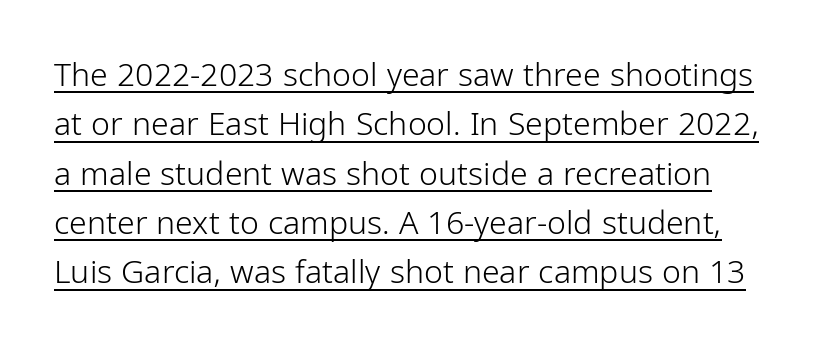
Q: Is the text bold? A: No.
Q: Is the text italic (slanted)? A: No, it is upright.
Q: Is the typeface a serif or a sans-serif typeface? A: Sans-serif.
Q: Is the text underlined? A: Yes.
Q: Is the spacing between letters normal or unusually wide? A: Normal.
Q: Is the spacing between lines tight, normal or loose? A: Normal.
Q: Width (condensed, normal, or wide)? A: Condensed.
Q: Stroke contrast? A: Low.
Q: x-height? A: Medium.
Q: Monospaced? A: No.
